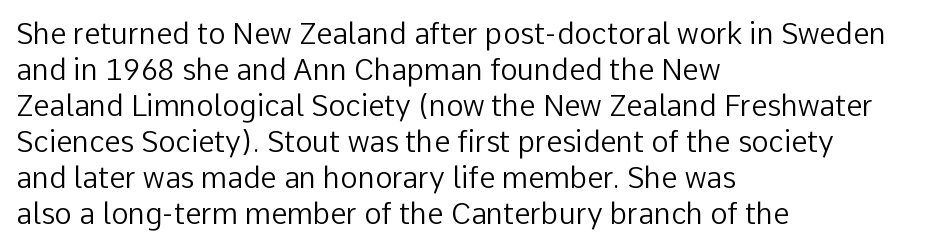
Q: Is the text bold? A: No.
Q: Is the text italic (slanted)? A: No, it is upright.
Q: Is the typeface a serif or a sans-serif typeface? A: Sans-serif.
Q: Is the text underlined? A: No.
Q: How is the paragraph aligned? A: Left-aligned.
Q: Is the spacing between letters normal or unusually wide? A: Normal.
Q: Width (condensed, normal, or wide)? A: Normal.
Q: Stroke contrast? A: Low.
Q: x-height? A: Medium.
Q: Monospaced? A: No.
